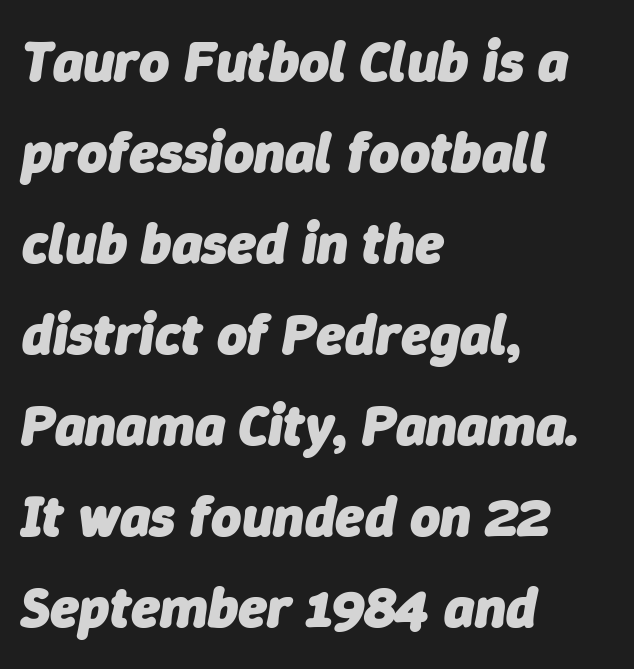
{"italic": "yes", "lean": "right", "slant_degrees": 9, "bold": "yes", "weight": "heavy", "width": "normal", "stroke_contrast": "low", "x_height": "medium", "monospaced": "no", "underline": "no", "align": "left", "line_spacing": "normal", "line_spacing_ratio": 1.57, "letter_spacing": "normal", "letter_spacing_em": 0.0, "glyph_px": 58}
